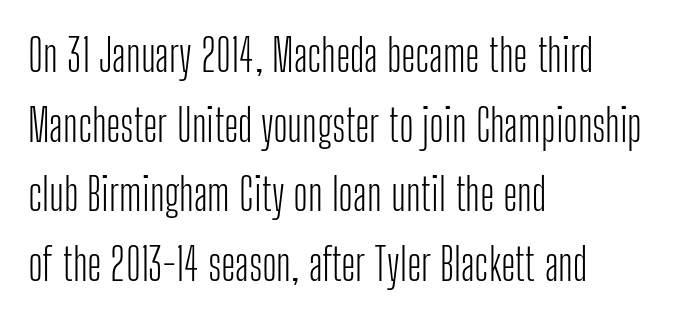
{"serif": "no", "italic": "no", "bold": "no", "weight": "light", "width": "condensed", "stroke_contrast": "low", "x_height": "medium", "monospaced": "no", "underline": "no", "align": "left", "line_spacing": "normal", "line_spacing_ratio": 1.58, "letter_spacing": "normal", "letter_spacing_em": 0.0, "glyph_px": 44}
